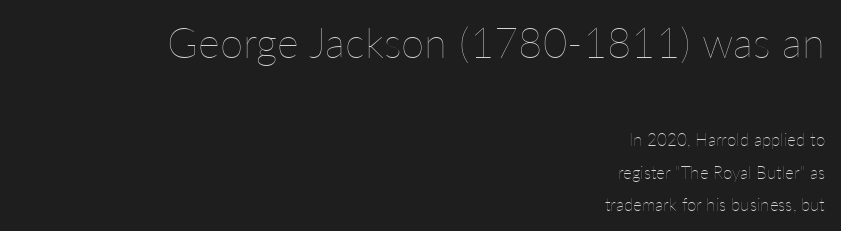
Q: Is the text bold? A: No.
Q: Is the text italic (slanted)? A: No, it is upright.
Q: Is the text underlined? A: No.
Q: How is the paragraph aligned? A: Right-aligned.
Q: Is the spacing between letters normal or unusually wide? A: Normal.
Q: Is the spacing between lines tight, normal or loose? A: Loose.
Q: Which block of text is set in a larger size, the first (top) or the second (bottom)? A: The first (top) one.
Q: Width (condensed, normal, or wide)? A: Normal.
Q: Stroke contrast? A: Low.
Q: x-height? A: Medium.
Q: Monospaced? A: No.
